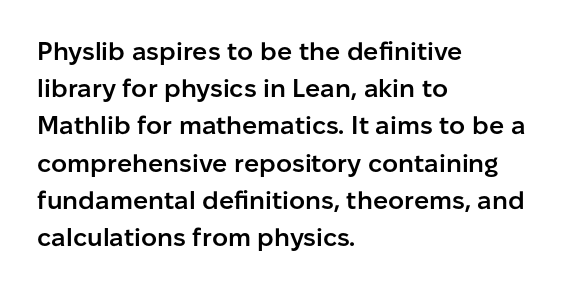
Normally led — the rows are evenly, conventionally spaced. Strokes here are thickened, but only to semibold level. Tracking value appears to be zero — textbook default spacing. A roman cut, with each character standing at attention. Teacher's note: observe the even left margin — that is flush-left alignment.
